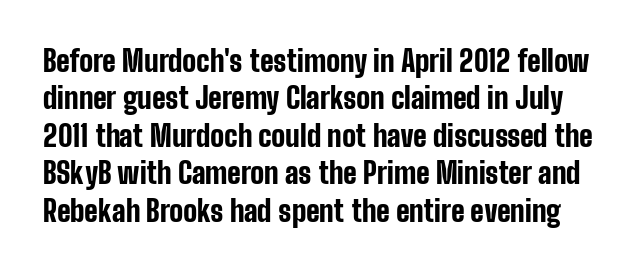
Q: Is the text bold? A: Yes.
Q: Is the text italic (slanted)? A: No, it is upright.
Q: Is the typeface a serif or a sans-serif typeface? A: Sans-serif.
Q: Is the text underlined? A: No.
Q: Is the spacing between letters normal or unusually wide? A: Normal.
Q: Is the spacing between lines tight, normal or loose? A: Normal.
Q: Width (condensed, normal, or wide)? A: Condensed.
Q: Stroke contrast? A: Low.
Q: x-height? A: Medium.
Q: Monospaced? A: No.
